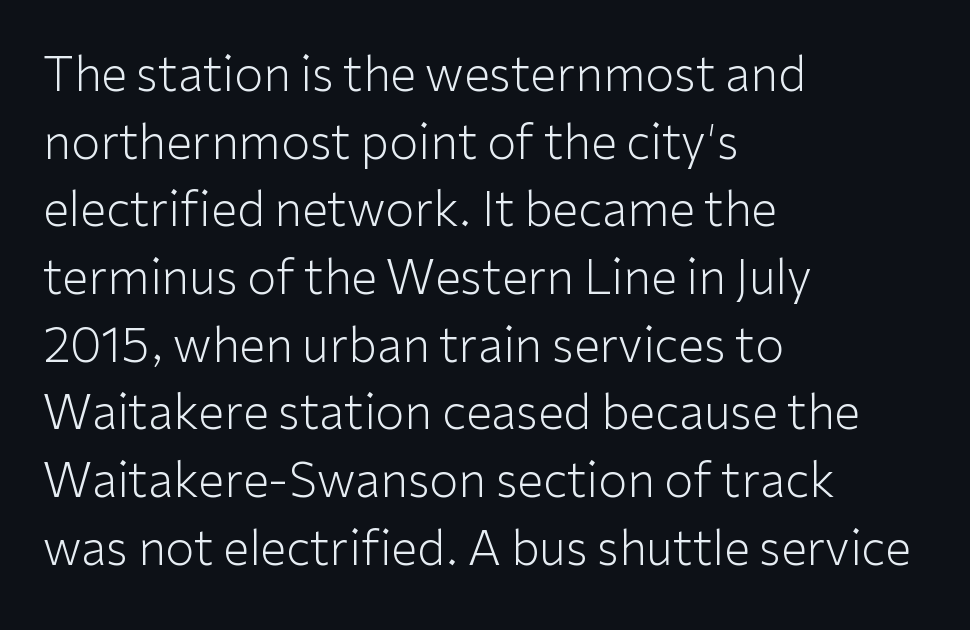
Q: Is the text bold? A: No.
Q: Is the text italic (slanted)? A: No, it is upright.
Q: Is the typeface a serif or a sans-serif typeface? A: Sans-serif.
Q: Is the text underlined? A: No.
Q: How is the paragraph aligned? A: Left-aligned.
Q: Is the spacing between letters normal or unusually wide? A: Normal.
Q: Is the spacing between lines tight, normal or loose? A: Normal.
Q: Width (condensed, normal, or wide)? A: Normal.
Q: Stroke contrast? A: Low.
Q: x-height? A: Medium.
Q: Monospaced? A: No.
